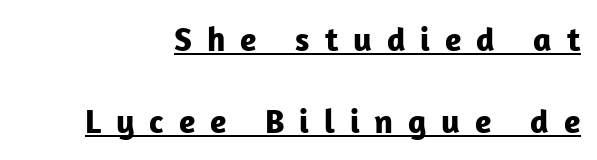
Q: Is the text bold? A: Yes.
Q: Is the text italic (slanted)? A: No, it is upright.
Q: Is the typeface a serif or a sans-serif typeface? A: Sans-serif.
Q: Is the text underlined? A: Yes.
Q: Is the spacing between letters normal or unusually wide? A: Unusually wide.
Q: Is the spacing between lines tight, normal or loose? A: Loose.
Q: Width (condensed, normal, or wide)? A: Normal.
Q: Stroke contrast? A: Low.
Q: x-height? A: Medium.
Q: Monospaced? A: No.
